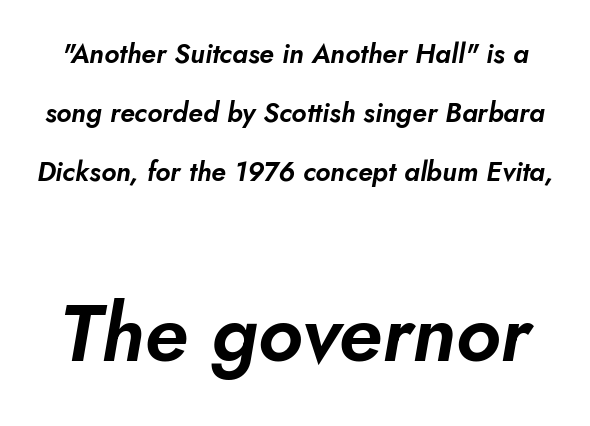
Q: Is the text italic (slanted)? A: Yes, it leans right by about 5 degrees.
Q: Is the text underlined? A: No.
Q: Is the spacing between letters normal or unusually wide? A: Normal.
Q: Is the spacing between lines tight, normal or loose? A: Loose.
Q: Which block of text is set in a larger size, the first (top) or the second (bottom)? A: The second (bottom) one.
Q: Width (condensed, normal, or wide)? A: Normal.
Q: Stroke contrast? A: Low.
Q: x-height? A: Small.
Q: Monospaced? A: No.
